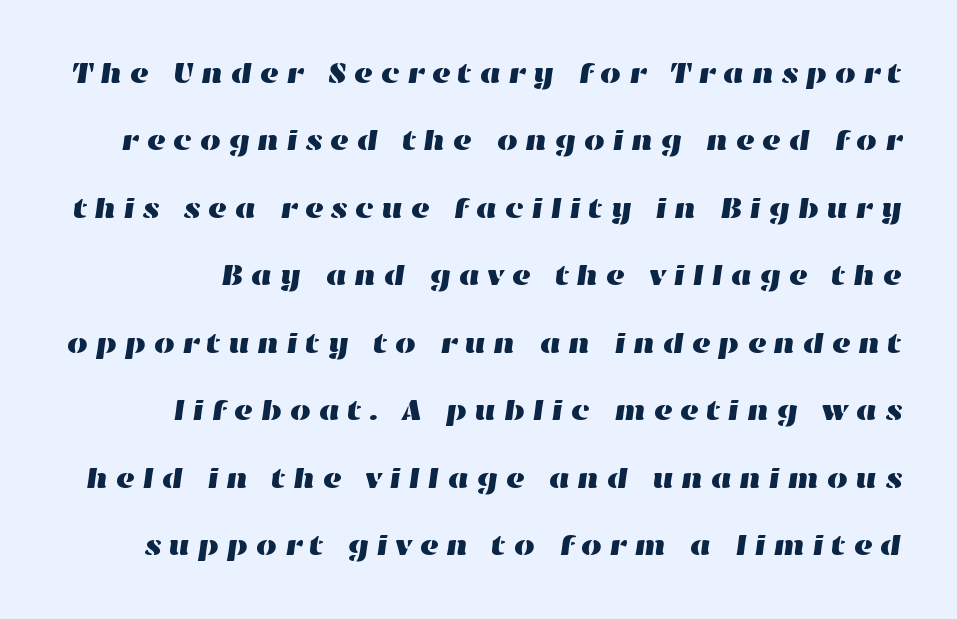
This block would shrink considerably if given ordinary leading; it's expanded now. A typesetter would call this proportional, since set widths differ per character. Observe the wide spacing: letters keep a clear distance from each other. The space directly below the letters is spotless.
